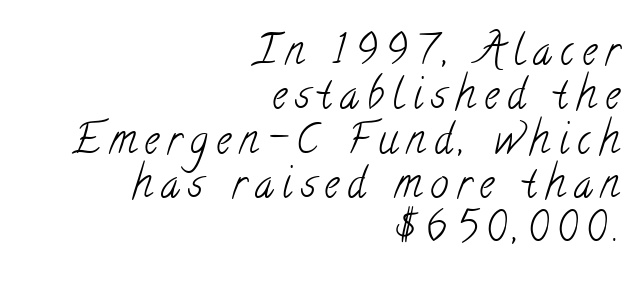
The image shows 41 px light, condensed serif type; set right-aligned, tight line spacing (1.08x), unusually wide letter spacing (+0.21 em), not underlined; low stroke contrast and a small x-height.
